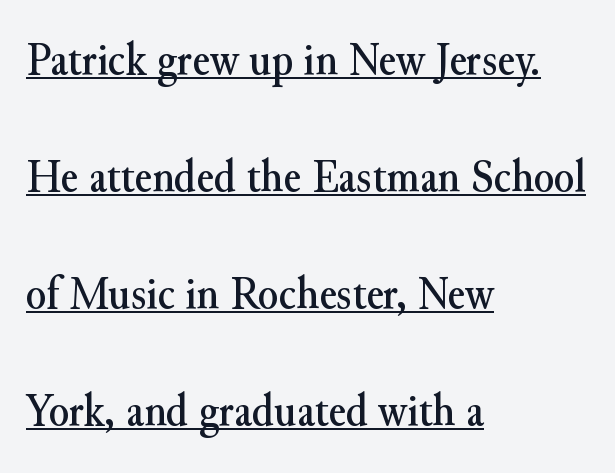
Q: Is the text italic (slanted)? A: No, it is upright.
Q: Is the typeface a serif or a sans-serif typeface? A: Serif.
Q: Is the text underlined? A: Yes.
Q: How is the paragraph aligned? A: Left-aligned.
Q: Is the spacing between letters normal or unusually wide? A: Normal.
Q: Is the spacing between lines tight, normal or loose? A: Loose.
Q: Width (condensed, normal, or wide)? A: Normal.
Q: Stroke contrast? A: Medium.
Q: x-height? A: Small.
Q: Monospaced? A: No.
